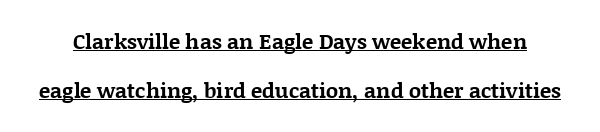
{"italic": "no", "bold": "yes", "underline": "yes", "line_spacing": "loose", "line_spacing_ratio": 2.34, "letter_spacing": "normal", "letter_spacing_em": 0.0, "glyph_px": 21}
